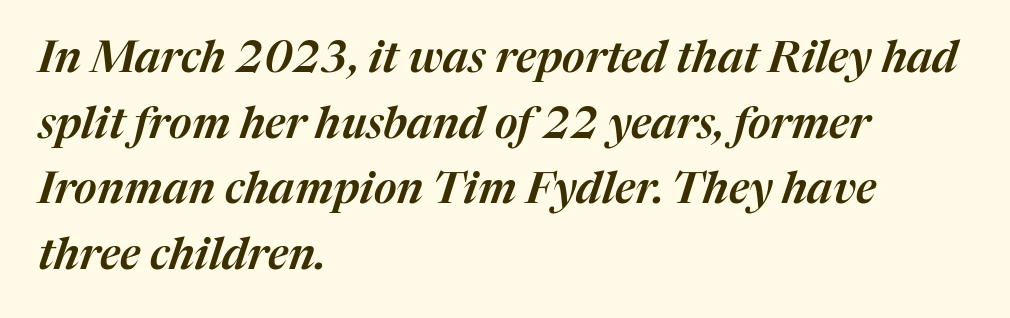
The image shows 44 px text type, italic (leaning right); set left-aligned, normal line spacing (1.49x), normal letter spacing, not underlined; medium stroke contrast and a medium x-height.
